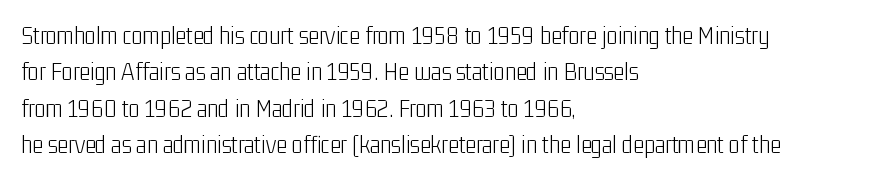
Q: Is the text bold? A: No.
Q: Is the text italic (slanted)? A: No, it is upright.
Q: Is the text underlined? A: No.
Q: How is the paragraph aligned? A: Left-aligned.
Q: Is the spacing between letters normal or unusually wide? A: Normal.
Q: Is the spacing between lines tight, normal or loose? A: Normal.
